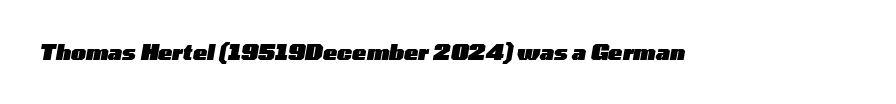
Q: Is the text bold? A: Yes.
Q: Is the text italic (slanted)? A: Yes, it leans right by about 10 degrees.
Q: Is the text underlined? A: No.
Q: Is the spacing between letters normal or unusually wide? A: Normal.
